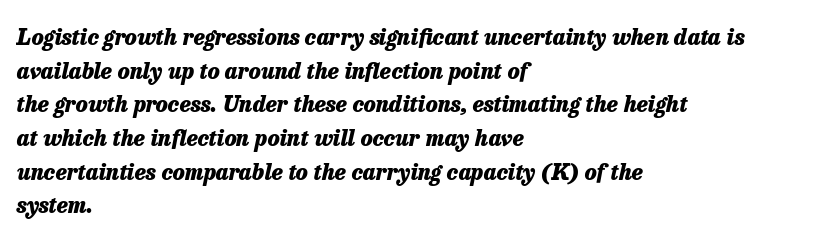
Q: Is the text bold? A: Yes.
Q: Is the text italic (slanted)? A: Yes, it leans right by about 13 degrees.
Q: Is the text underlined? A: No.
Q: How is the paragraph aligned? A: Left-aligned.
Q: Is the spacing between letters normal or unusually wide? A: Normal.
Q: Is the spacing between lines tight, normal or loose? A: Normal.
